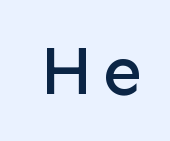
The image shows 70 px sans-serif type, upright; set not underlined; low stroke contrast and a medium x-height.
